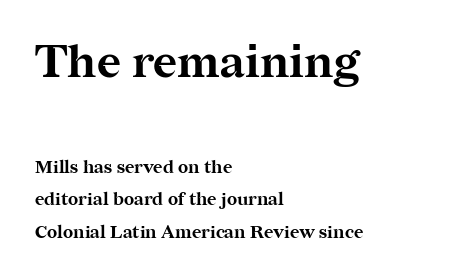
The image shows 46 px bold serif type, upright; set left-aligned, line spacing 1.82x, normal letter spacing, not underlined; the first (top) block is 2.56x larger; medium stroke contrast and a medium x-height.
